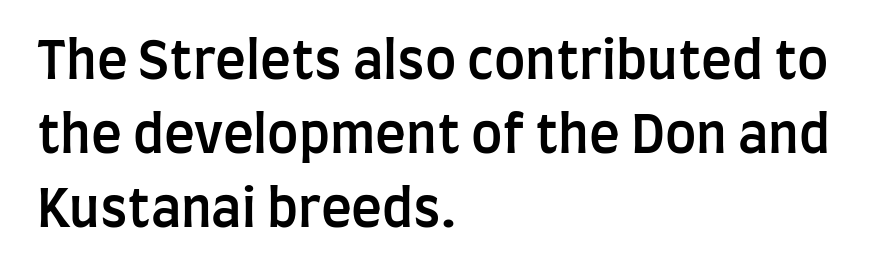
{"serif": "no", "italic": "no", "bold": "semi", "weight": "semibold", "width": "condensed", "stroke_contrast": "low", "x_height": "large", "monospaced": "no", "underline": "no", "align": "left", "line_spacing": "normal", "line_spacing_ratio": 1.42, "letter_spacing": "normal", "letter_spacing_em": 0.0, "glyph_px": 52}
